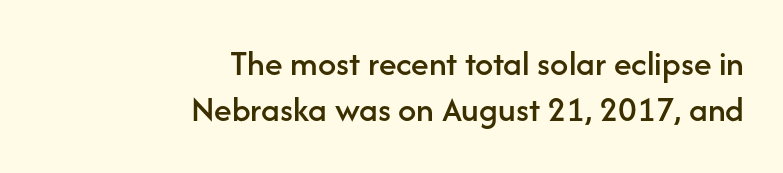
The image shows 36 px sans-serif type, upright; set right-aligned, normal line spacing (1.28x), normal letter spacing, not underlined; low stroke contrast and a medium x-height.
